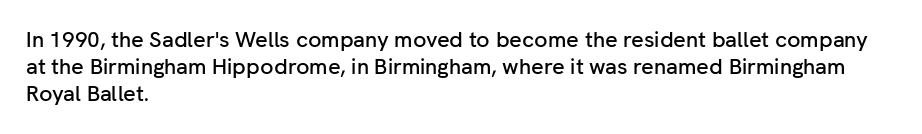
Q: Is the text italic (slanted)? A: No, it is upright.
Q: Is the text underlined? A: No.
Q: How is the paragraph aligned? A: Left-aligned.
Q: Is the spacing between letters normal or unusually wide? A: Normal.
